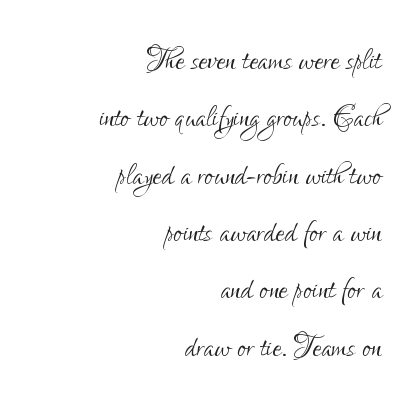
The strip under each line holds only bare page. Observe the absence of serifs on each vertical stroke in this sample. Caption: face not bold, strokes unweighted. Rows of type keep a routine distance in the vertical direction. This sample is right-justified, so line beginnings fall wherever the words allow. Short note: letters normally spaced.
